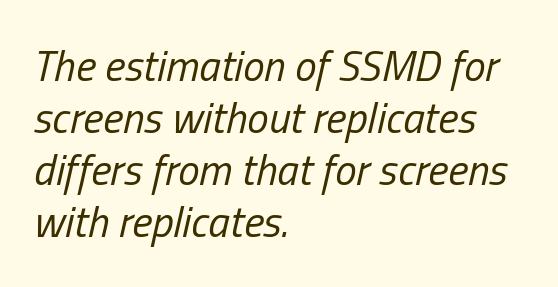
The image shows 43 px regular-weight, condensed type, italic (leaning right); set left-aligned, line spacing 1.21x, normal letter spacing, not underlined; low stroke contrast and a medium x-height.
